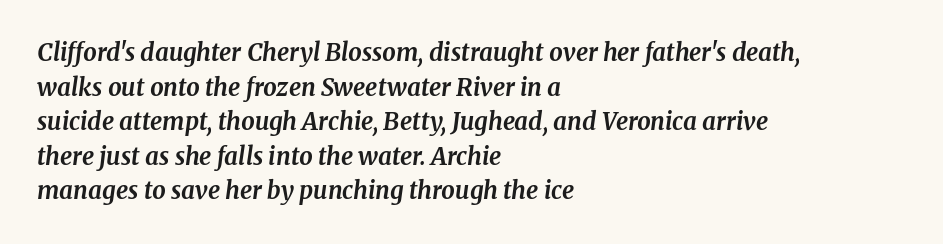
Q: Is the text bold? A: Yes.
Q: Is the text italic (slanted)? A: Yes, it leans right by about 8 degrees.
Q: Is the text underlined? A: No.
Q: How is the paragraph aligned? A: Left-aligned.
Q: Is the spacing between letters normal or unusually wide? A: Normal.
Q: Is the spacing between lines tight, normal or loose? A: Normal.
